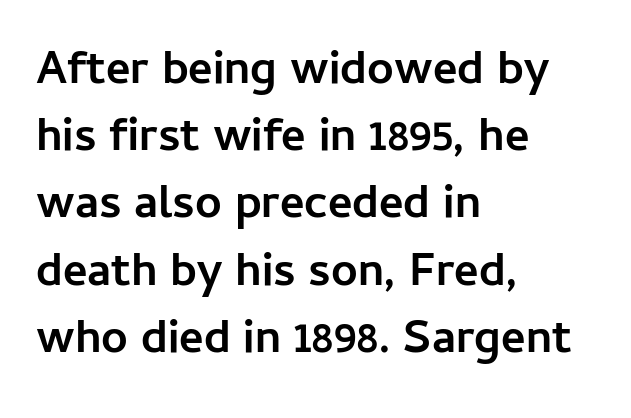
Q: Is the text bold? A: Yes.
Q: Is the text italic (slanted)? A: No, it is upright.
Q: Is the typeface a serif or a sans-serif typeface? A: Sans-serif.
Q: Is the text underlined? A: No.
Q: How is the paragraph aligned? A: Left-aligned.
Q: Is the spacing between letters normal or unusually wide? A: Normal.
Q: Is the spacing between lines tight, normal or loose? A: Normal.
Q: Width (condensed, normal, or wide)? A: Normal.
Q: Stroke contrast? A: Low.
Q: x-height? A: Medium.
Q: Monospaced? A: No.
